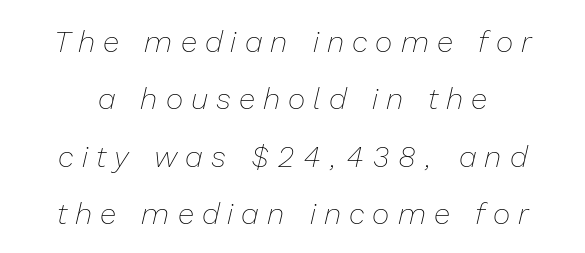
Is there much room between lines? Yes — plenty of vertical air separates them. Stems here are at most as thick as an everyday book face. The tracking reads as deliberately expanded to a designer's eye. Anything drawn beneath the words? Only blank space. Emphasis-style slanted type is in use.
